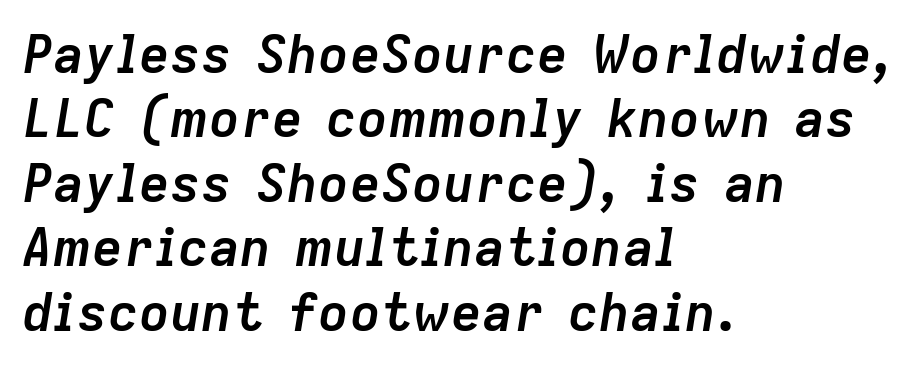
The passage shown is emphatically bold. The baseline area is clear. You can tell it's italic because the verticals aren't actually vertical. The letterforms sit shoulder to shoulder at normal distance.
